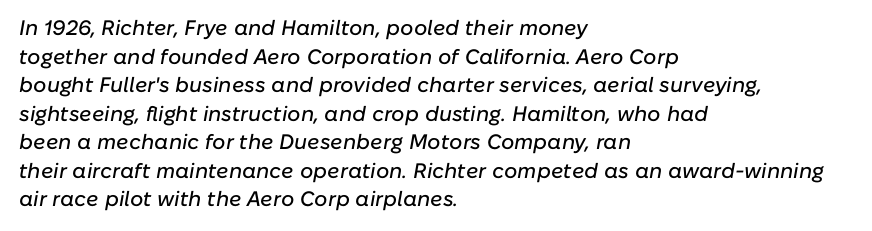
The image shows 21 px text type, italic (leaning right); set left-aligned, normal line spacing (1.36x), normal letter spacing, not underlined.
